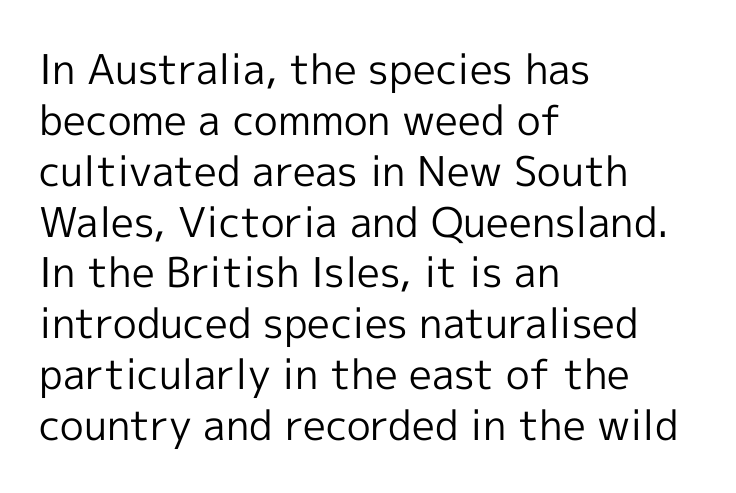
The image shows 41 px regular-weight sans-serif type, upright; set left-aligned, line spacing 1.24x, normal letter spacing, not underlined; a medium x-height.
